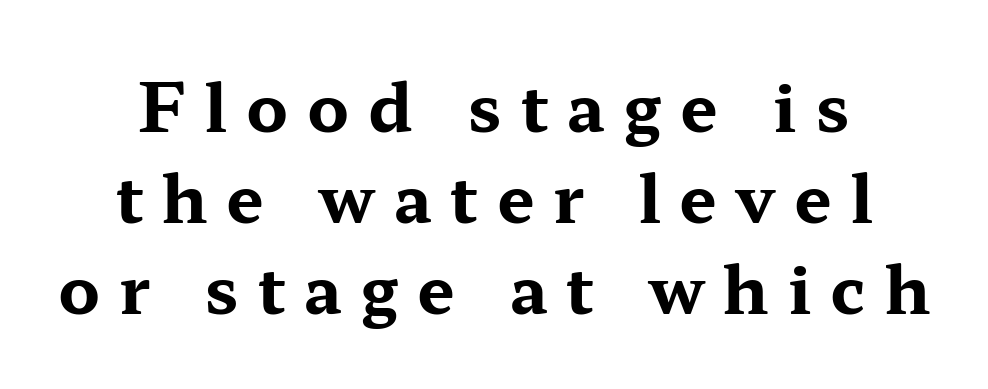
The image shows 67 px bold, wide serif type, upright; set normal line spacing (1.36x), unusually wide letter spacing (+0.28 em), not underlined; medium stroke contrast and a medium x-height.
